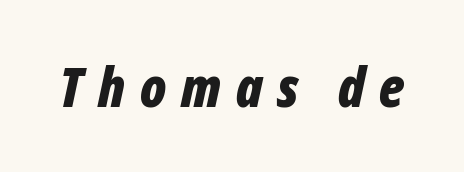
Typographic density is high because the face is bold. You can tell it's italic because the verticals aren't actually vertical. These lines are rendered in a variable-pitch font. The string is rendered with underlining switched off.
